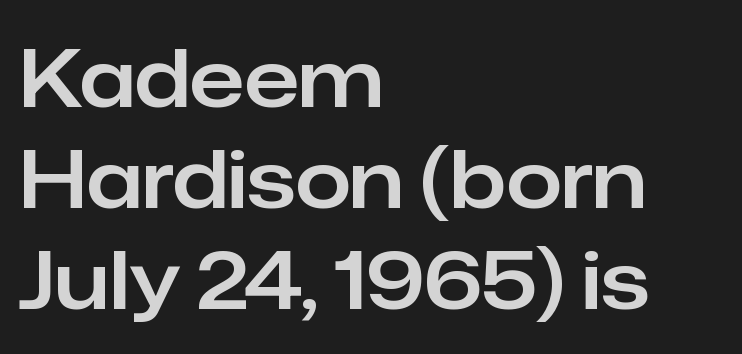
{"serif": "no", "italic": "no", "width": "normal", "stroke_contrast": "low", "x_height": "medium", "monospaced": "no", "underline": "no", "align": "left", "line_spacing": "normal", "line_spacing_ratio": 1.26, "letter_spacing": "normal", "letter_spacing_em": 0.0, "glyph_px": 80}
